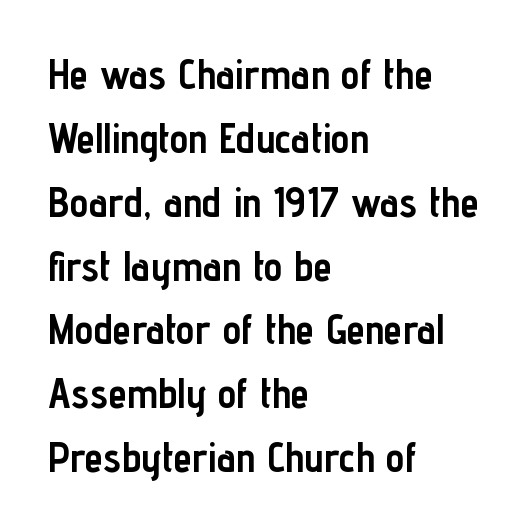
{"serif": "no", "italic": "no", "bold": "yes", "weight": "semibold", "width": "condensed", "stroke_contrast": "low", "x_height": "medium", "monospaced": "no", "underline": "no", "align": "left", "line_spacing": "normal", "line_spacing_ratio": 1.52, "letter_spacing": "normal", "letter_spacing_em": 0.0, "glyph_px": 42}
